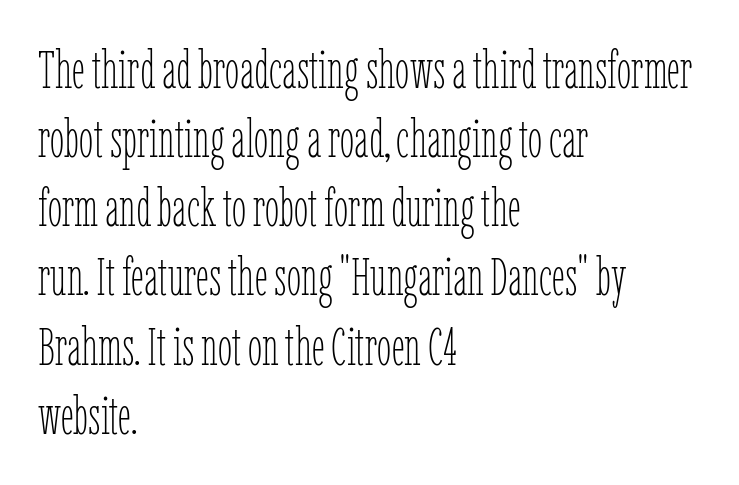
{"italic": "no", "bold": "no", "weight": "thin", "width": "condensed", "stroke_contrast": "low", "x_height": "medium", "monospaced": "no", "underline": "no", "align": "left", "line_spacing": "normal", "line_spacing_ratio": 1.33, "letter_spacing": "normal", "letter_spacing_em": 0.0, "glyph_px": 52}
